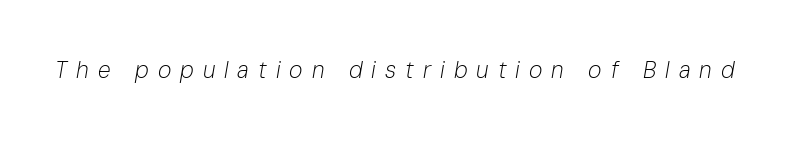
Q: Is the text bold? A: No.
Q: Is the text italic (slanted)? A: Yes, it leans right by about 10 degrees.
Q: Is the text underlined? A: No.
Q: Is the spacing between letters normal or unusually wide? A: Unusually wide.
